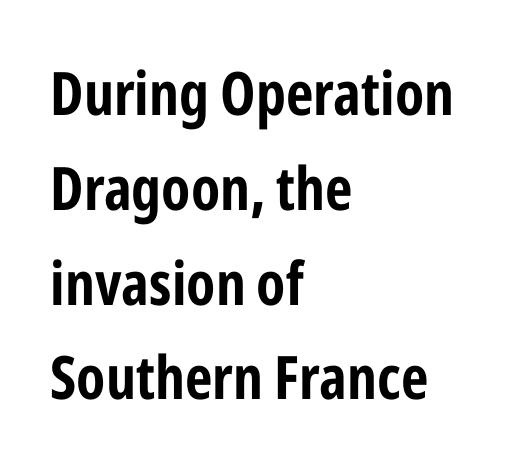
Letter spacing: default. The rendering uses a bold face; every stroke is thick and dark. Posture: vertical. The block of text has a typical density, with ordinary space between rows.
